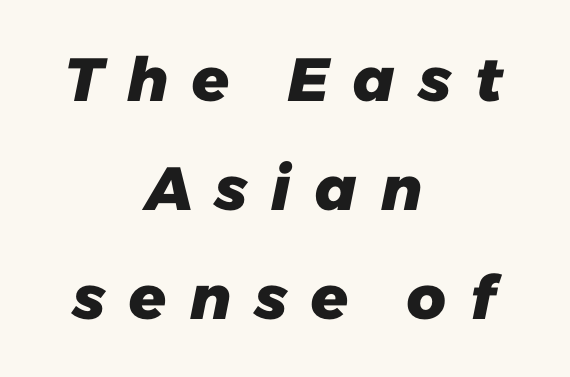
{"serif": "no", "bold": "yes", "weight": "heavy", "width": "normal", "stroke_contrast": "low", "x_height": "medium", "monospaced": "no", "underline": "no", "align": "center", "line_spacing_ratio": 1.79, "letter_spacing": "wide", "letter_spacing_em": 0.35, "glyph_px": 61}
